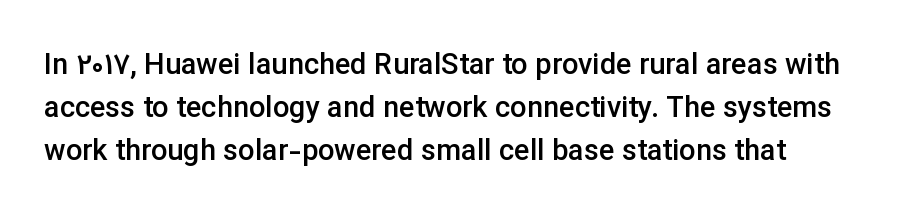
The image shows 29 px semibold sans-serif type, upright; set normal line spacing (1.48x), normal letter spacing, not underlined; low stroke contrast and a medium x-height.
